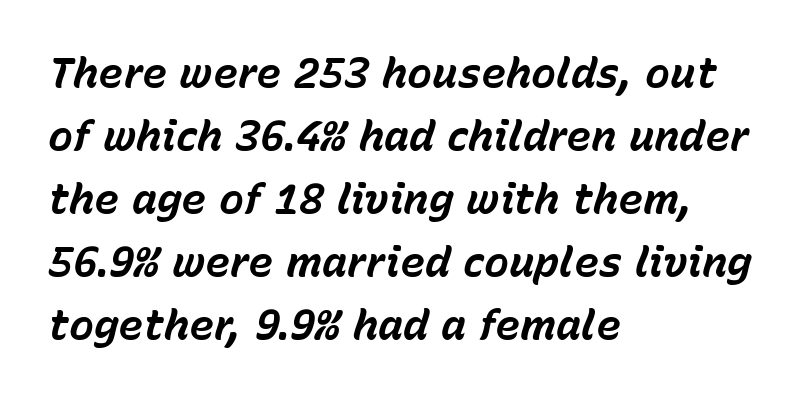
The image shows 42 px bold type, italic (leaning right); set left-aligned, normal line spacing (1.5x), normal letter spacing, not underlined; low stroke contrast and a medium x-height.
